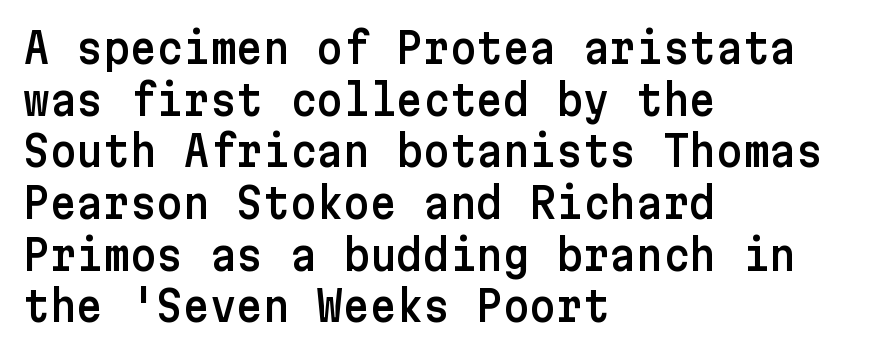
Q: Is the text italic (slanted)? A: No, it is upright.
Q: Is the typeface a serif or a sans-serif typeface? A: Sans-serif.
Q: Is the text underlined? A: No.
Q: How is the paragraph aligned? A: Left-aligned.
Q: Is the spacing between letters normal or unusually wide? A: Normal.
Q: Is the spacing between lines tight, normal or loose? A: Normal.
Q: Width (condensed, normal, or wide)? A: Normal.
Q: Stroke contrast? A: Low.
Q: x-height? A: Medium.
